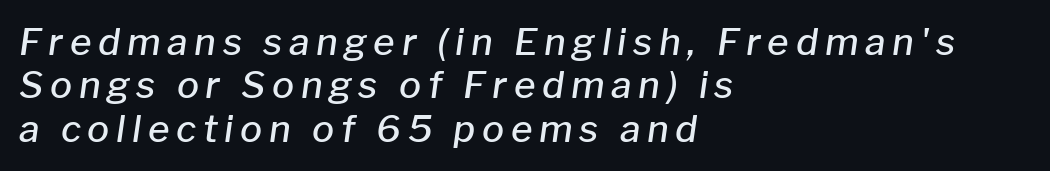
Q: Is the text bold? A: Semi-bold.
Q: Is the text italic (slanted)? A: Yes, it leans right by about 8 degrees.
Q: Is the text underlined? A: No.
Q: How is the paragraph aligned? A: Left-aligned.
Q: Width (condensed, normal, or wide)? A: Normal.
Q: Stroke contrast? A: Low.
Q: x-height? A: Medium.
Q: Monospaced? A: No.
